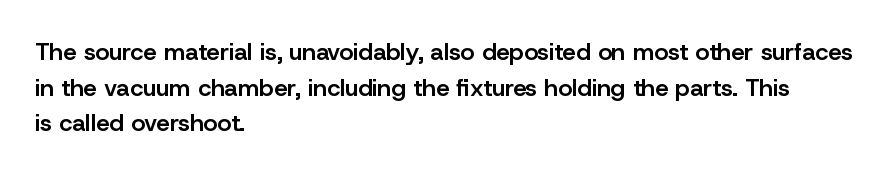
Q: Is the text bold? A: Semi-bold.
Q: Is the text italic (slanted)? A: No, it is upright.
Q: Is the text underlined? A: No.
Q: How is the paragraph aligned? A: Left-aligned.
Q: Is the spacing between letters normal or unusually wide? A: Normal.
Q: Is the spacing between lines tight, normal or loose? A: Normal.
